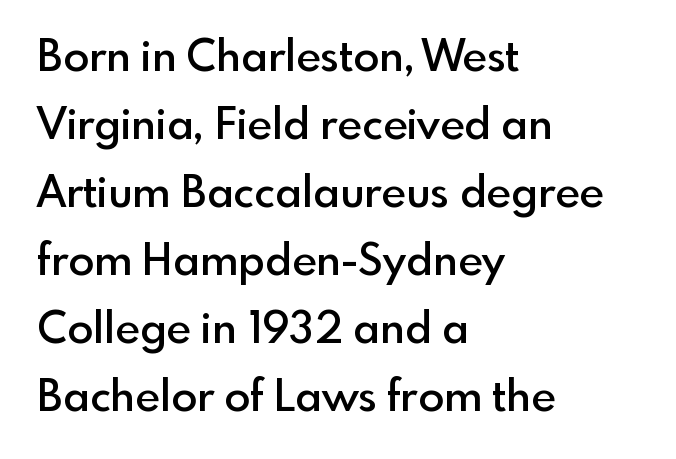
This sample has the flowing, uneven cadence of proportional lettering. The letters sit at their default tracking, neither squeezed nor spread. These lines sit exactly where default settings would place them. Layout note: lines flush left. You can tell it's not italic because the verticals are truly vertical. These words are printed semibold, heavier than regular yet not bold.
